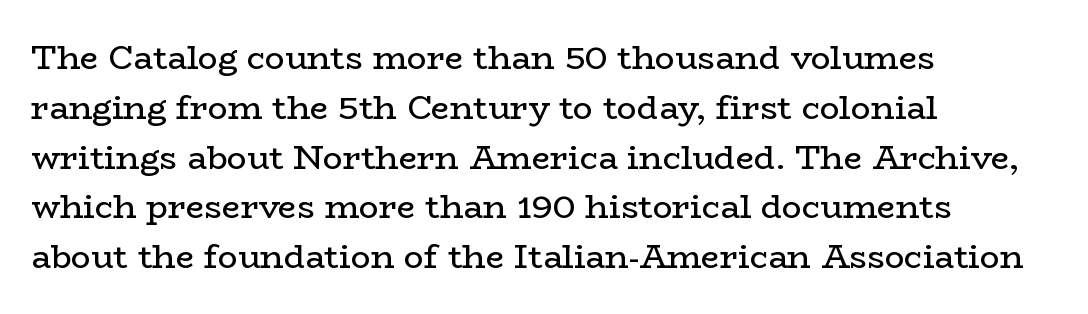
The image shows 33 px regular-weight, wide serif type, upright; set left-aligned, normal line spacing (1.51x), normal letter spacing, not underlined; low stroke contrast and a medium x-height.
